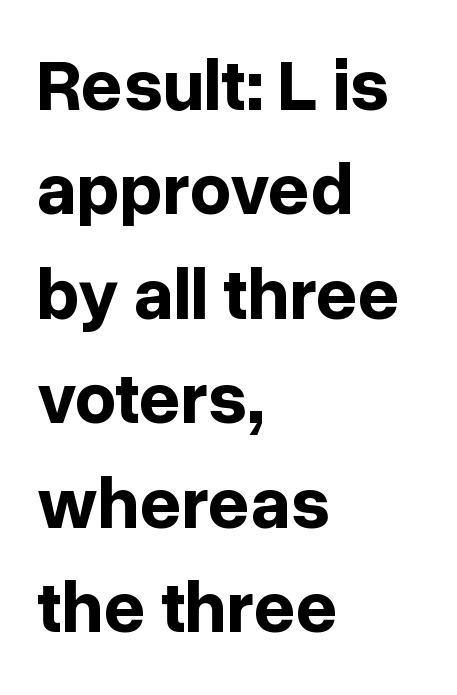
The image shows 73 px bold sans-serif type, upright; set left-aligned, normal line spacing (1.43x), normal letter spacing, not underlined; low stroke contrast and a medium x-height.
